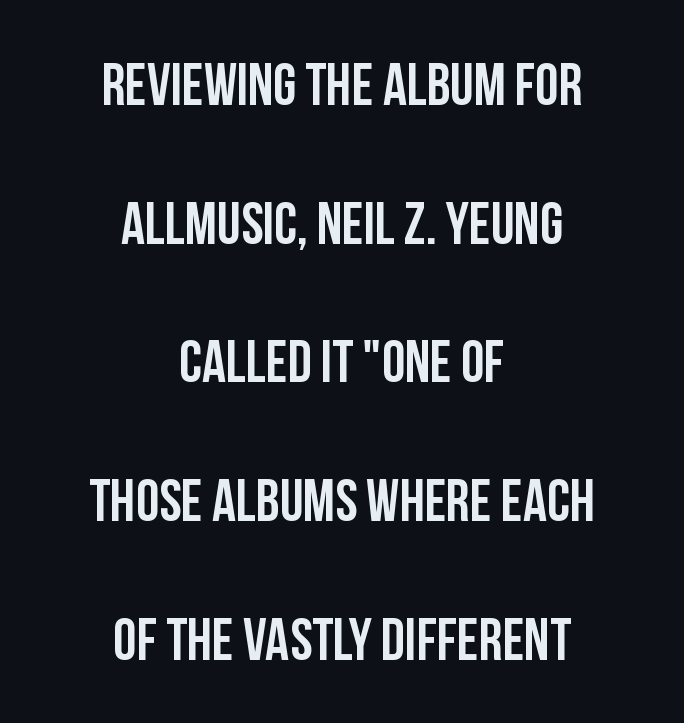
Q: Is the text italic (slanted)? A: No, it is upright.
Q: Is the typeface a serif or a sans-serif typeface? A: Sans-serif.
Q: Is the text underlined? A: No.
Q: How is the paragraph aligned? A: Centered.
Q: Is the spacing between letters normal or unusually wide? A: Normal.
Q: Is the spacing between lines tight, normal or loose? A: Loose.
Q: Width (condensed, normal, or wide)? A: Condensed.
Q: Stroke contrast? A: Low.
Q: x-height? A: Large.
Q: Monospaced? A: No.
